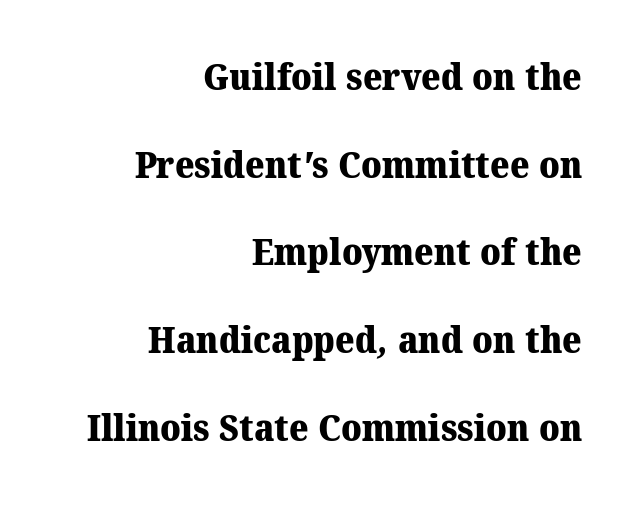
The image shows 37 px heavy serif type; set right-aligned, loose line spacing (2.37x), normal letter spacing, not underlined; medium stroke contrast and a medium x-height.
